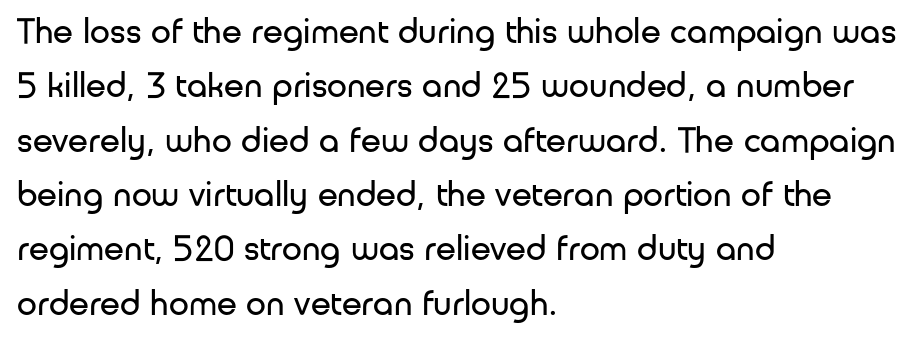
{"serif": "no", "italic": "no", "bold": "no", "weight": "regular", "width": "normal", "stroke_contrast": "low", "x_height": "medium", "monospaced": "no", "underline": "no", "align": "left", "line_spacing": "normal", "line_spacing_ratio": 1.51, "letter_spacing": "normal", "letter_spacing_em": 0.0, "glyph_px": 36}
